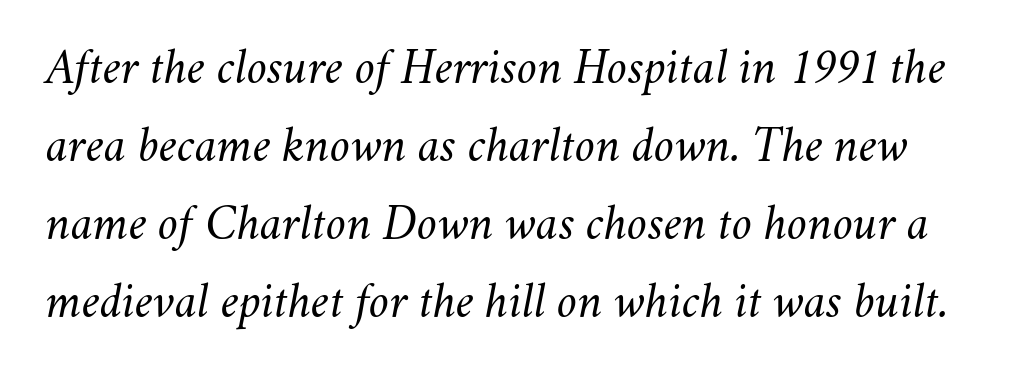
Q: Is the text bold? A: No.
Q: Is the text italic (slanted)? A: Yes, it leans right by about 11 degrees.
Q: Is the text underlined? A: No.
Q: Is the spacing between letters normal or unusually wide? A: Normal.
Q: Is the spacing between lines tight, normal or loose? A: Normal.
Q: Width (condensed, normal, or wide)? A: Normal.
Q: Stroke contrast? A: Medium.
Q: x-height? A: Small.
Q: Monospaced? A: No.
